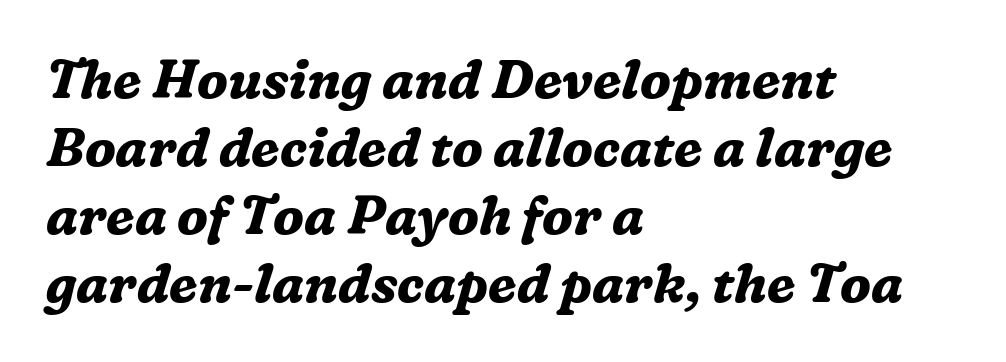
Q: Is the text bold? A: Yes.
Q: Is the text italic (slanted)? A: Yes, it leans right by about 16 degrees.
Q: Is the typeface a serif or a sans-serif typeface? A: Serif.
Q: Is the text underlined? A: No.
Q: How is the paragraph aligned? A: Left-aligned.
Q: Is the spacing between letters normal or unusually wide? A: Normal.
Q: Is the spacing between lines tight, normal or loose? A: Normal.
Q: Width (condensed, normal, or wide)? A: Normal.
Q: Stroke contrast? A: Medium.
Q: x-height? A: Medium.
Q: Monospaced? A: No.
